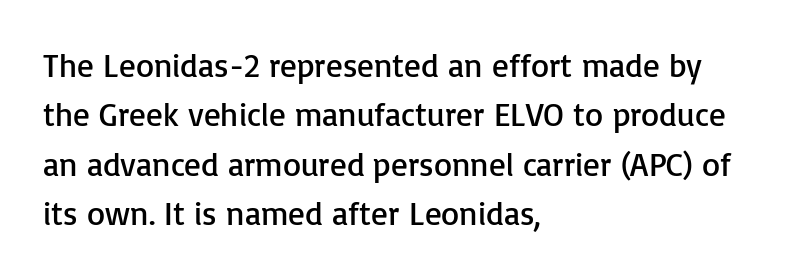
The image shows 33 px regular-weight sans-serif type, upright; set left-aligned, normal line spacing (1.5x), normal letter spacing, not underlined; low stroke contrast and a medium x-height.
